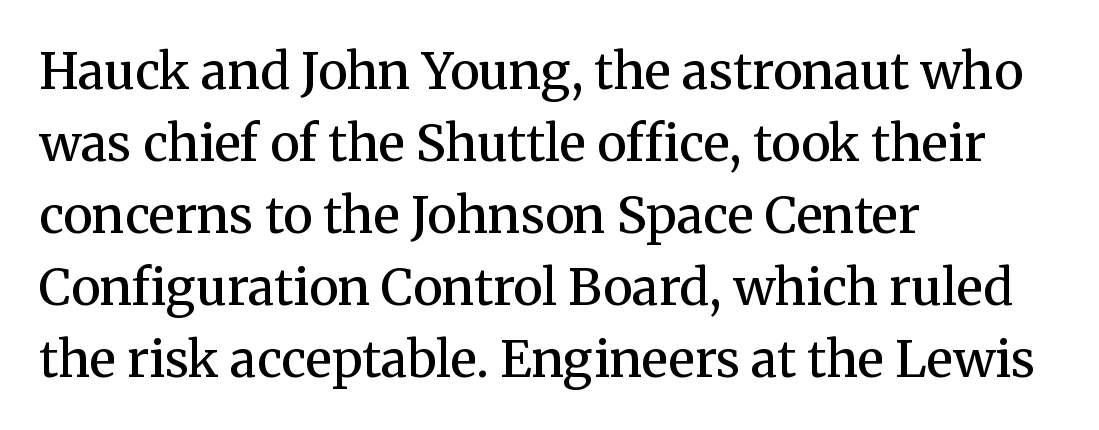
{"serif": "yes", "italic": "no", "bold": "semi", "weight": "semibold", "width": "normal", "stroke_contrast": "medium", "x_height": "medium", "monospaced": "no", "underline": "no", "align": "left", "line_spacing": "normal", "line_spacing_ratio": 1.44, "letter_spacing": "normal", "letter_spacing_em": 0.0, "glyph_px": 50}
